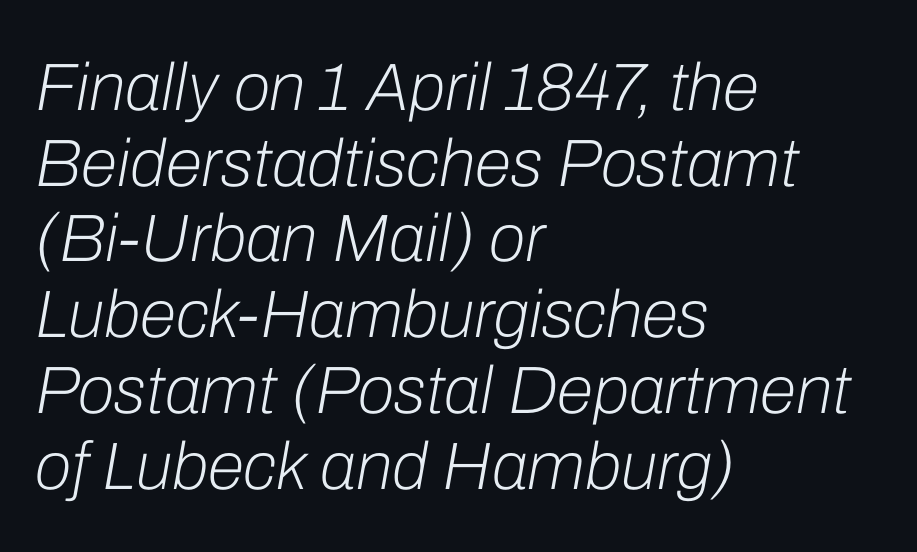
{"italic": "yes", "lean": "right", "slant_degrees": 10, "bold": "no", "weight": "light", "width": "normal", "stroke_contrast": "low", "x_height": "medium", "monospaced": "no", "underline": "no", "align": "left", "line_spacing": "tight", "line_spacing_ratio": 1.13, "letter_spacing": "normal", "letter_spacing_em": 0.0, "glyph_px": 67}
